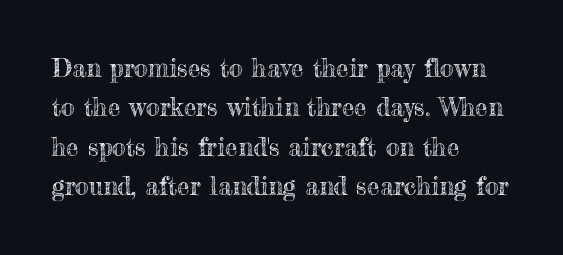
{"italic": "no", "underline": "no", "align": "left", "line_spacing": "normal", "line_spacing_ratio": 1.58, "letter_spacing": "normal", "letter_spacing_em": 0.0, "glyph_px": 25}
